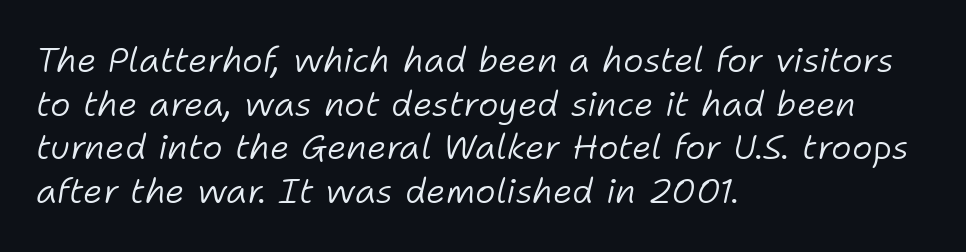
{"italic": "yes", "lean": "right", "slant_degrees": 11, "bold": "no", "weight": "light", "width": "normal", "stroke_contrast": "low", "x_height": "medium", "monospaced": "no", "underline": "no", "align": "left", "line_spacing": "normal", "line_spacing_ratio": 1.25, "letter_spacing": "normal", "letter_spacing_em": 0.0, "glyph_px": 35}
